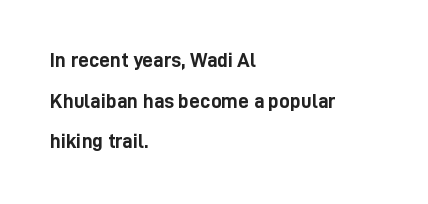
Q: Is the text bold? A: Yes.
Q: Is the text italic (slanted)? A: No, it is upright.
Q: Is the text underlined? A: No.
Q: How is the paragraph aligned? A: Left-aligned.
Q: Is the spacing between letters normal or unusually wide? A: Normal.
Q: Is the spacing between lines tight, normal or loose? A: Loose.
